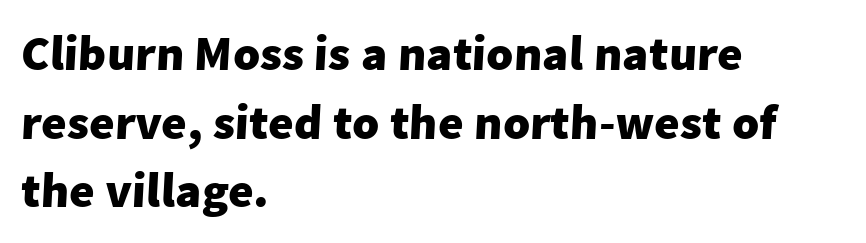
Q: Is the text bold? A: Yes.
Q: Is the typeface a serif or a sans-serif typeface? A: Sans-serif.
Q: Is the text underlined? A: No.
Q: How is the paragraph aligned? A: Left-aligned.
Q: Is the spacing between letters normal or unusually wide? A: Normal.
Q: Is the spacing between lines tight, normal or loose? A: Normal.
Q: Width (condensed, normal, or wide)? A: Normal.
Q: Stroke contrast? A: Low.
Q: x-height? A: Medium.
Q: Monospaced? A: No.
